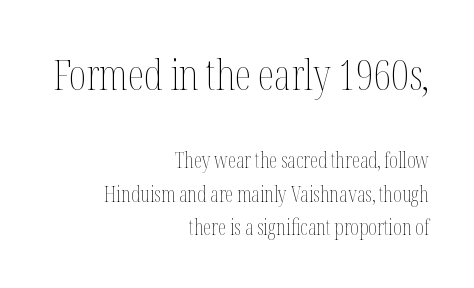
{"italic": "no", "bold": "no", "weight": "thin", "width": "condensed", "stroke_contrast": "medium", "x_height": "medium", "monospaced": "no", "underline": "no", "align": "right", "line_spacing": "normal", "line_spacing_ratio": 1.59, "letter_spacing": "normal", "letter_spacing_em": 0.0, "larger_block": "first", "size_ratio": 2.0, "glyph_px": 42}
